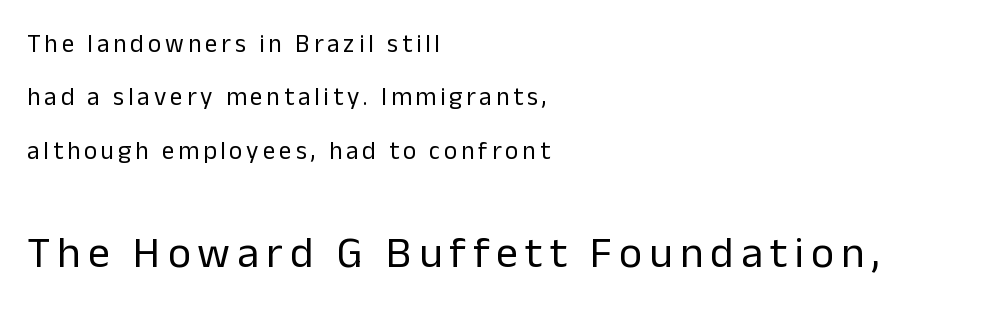
These lines are rendered in a variable-pitch font. The designer dialed line spacing up above the default. Here the second block reads like a headline and the first like body copy. The words here are not underlined.
